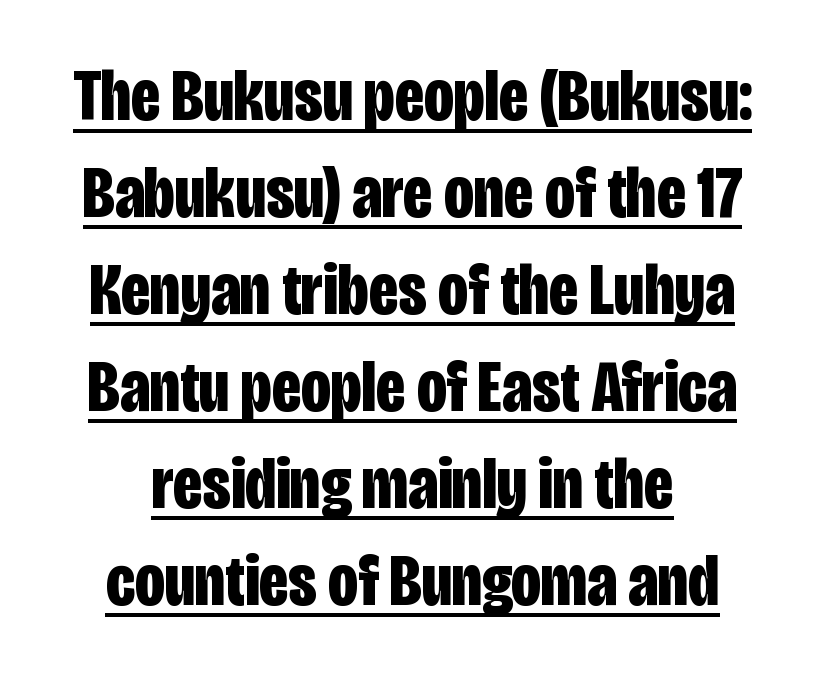
Q: Is the text bold? A: Yes.
Q: Is the text italic (slanted)? A: No, it is upright.
Q: Is the typeface a serif or a sans-serif typeface? A: Sans-serif.
Q: Is the text underlined? A: Yes.
Q: How is the paragraph aligned? A: Centered.
Q: Is the spacing between letters normal or unusually wide? A: Normal.
Q: Is the spacing between lines tight, normal or loose? A: Normal.
Q: Width (condensed, normal, or wide)? A: Condensed.
Q: Stroke contrast? A: Low.
Q: x-height? A: Large.
Q: Monospaced? A: No.
